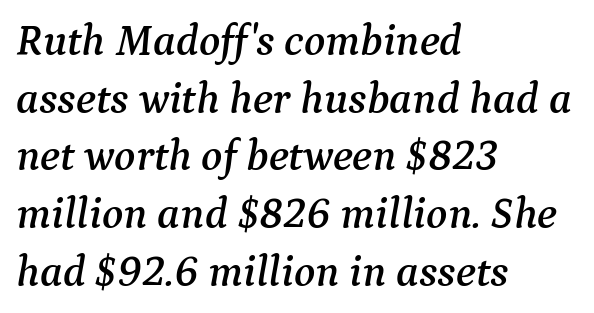
{"serif": "yes", "italic": "yes", "lean": "right", "slant_degrees": 9, "width": "normal", "stroke_contrast": "medium", "x_height": "medium", "monospaced": "no", "underline": "no", "align": "left", "line_spacing": "normal", "line_spacing_ratio": 1.31, "letter_spacing": "normal", "letter_spacing_em": 0.0, "glyph_px": 44}
